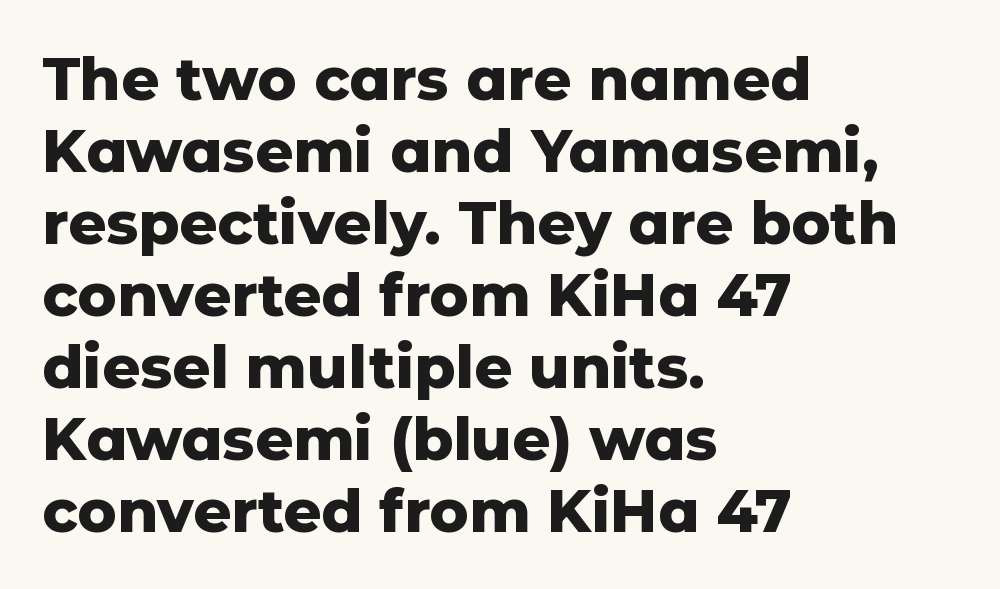
Emphasis by weight is at full strength: bold. The letters stand straight up with perfectly vertical stems. Note the varied advance widths — an 'i' is clearly narrower than an 'm'. Check the space under the baseline: it is left empty. The lines are quadded left. Words appear dense and cohesive because spacing is normal.
